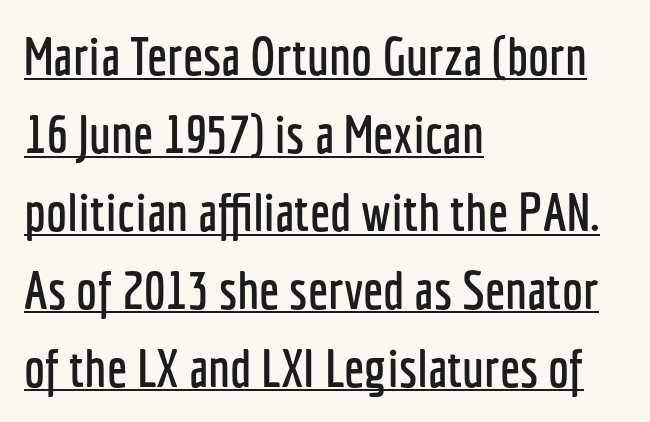
{"serif": "no", "italic": "no", "width": "condensed", "stroke_contrast": "low", "x_height": "medium", "monospaced": "no", "underline": "yes", "align": "left", "line_spacing": "normal", "line_spacing_ratio": 1.47, "letter_spacing": "normal", "letter_spacing_em": 0.0, "glyph_px": 53}
